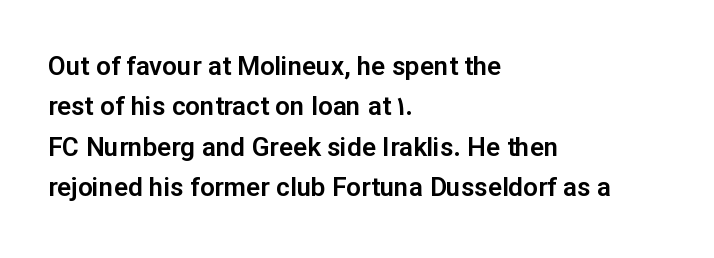
This rendering uses left alignment, leaving the right contour irregular. The vertical gap from one line to the next is medium. The space beneath each line is pristine and unruled. Does extra space separate the letters? No, they use regular spacing. Every character sits straight up, as roman type does.
